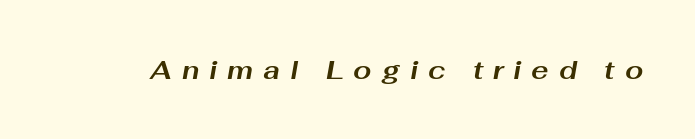
The image shows 26 px bold type, italic (leaning right); set unusually wide letter spacing (+0.38 em), not underlined.
